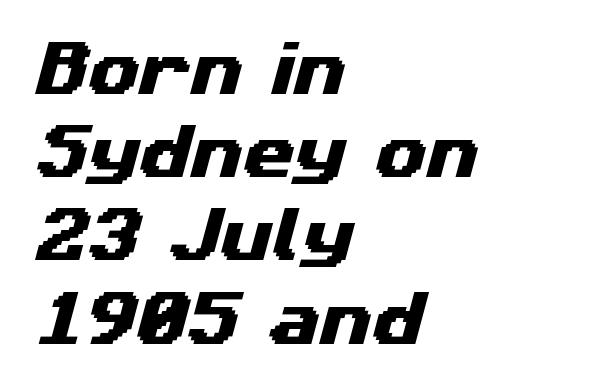
One glance says typical: line gaps are just what's usual. The letters advance in unequal steps, a hallmark of proportional type. Standard letterfit; no display-style spreading of the glyphs. Lines of text with bare space underneath. Line starts are locked; line ends wander.
